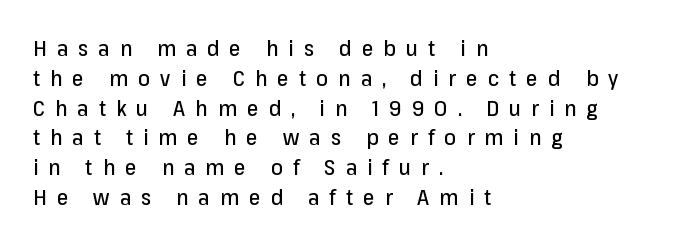
Q: Is the text italic (slanted)? A: No, it is upright.
Q: Is the text underlined? A: No.
Q: How is the paragraph aligned? A: Left-aligned.
Q: Is the spacing between letters normal or unusually wide? A: Unusually wide.
Q: Is the spacing between lines tight, normal or loose? A: Normal.
